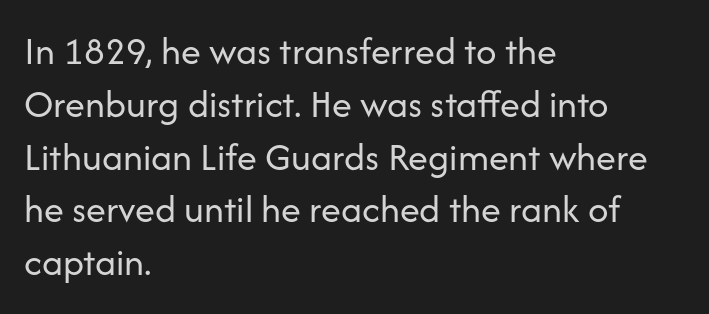
The image shows 40 px regular-weight sans-serif type, upright; set left-aligned, normal line spacing (1.32x), normal letter spacing, not underlined; low stroke contrast and a medium x-height.
